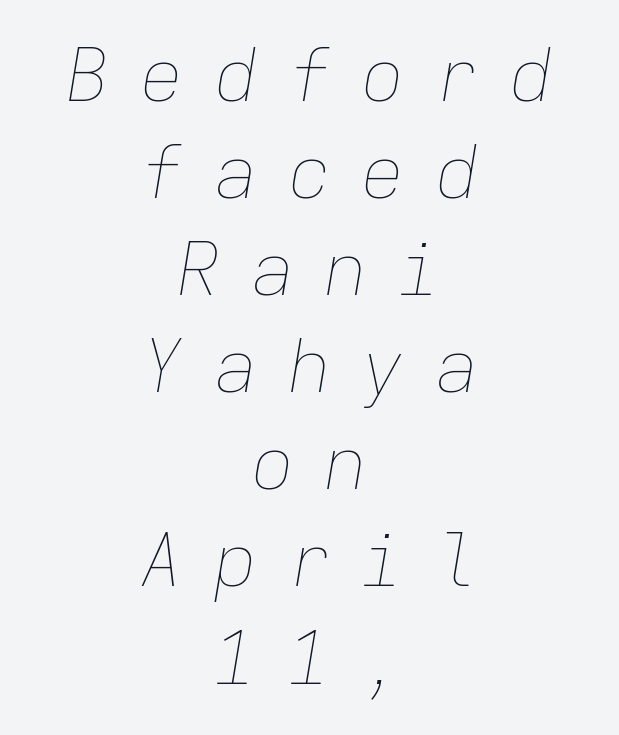
Typeset on center — no edge is straight. The rendering uses typewriter-style spacing with identical character cells. If you measured baseline to baseline, you'd find a middling distance. Stem width sits at or under what a default text font uses.
